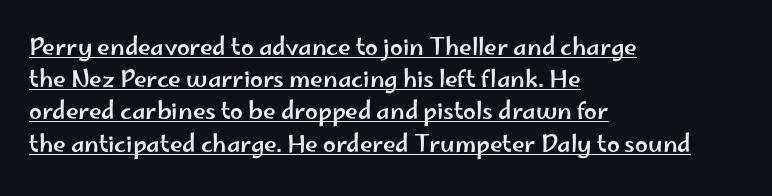
{"italic": "no", "underline": "yes", "align": "left", "line_spacing": "normal", "line_spacing_ratio": 1.4, "letter_spacing": "normal", "letter_spacing_em": 0.0, "glyph_px": 23}
